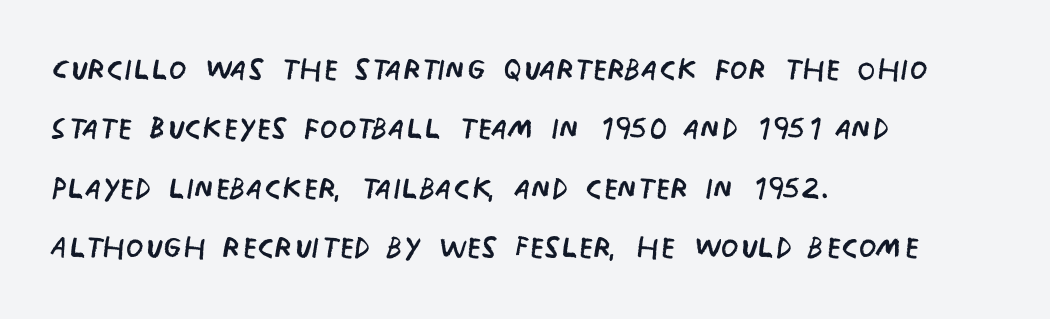
Reading down the column, the eye jumps a familiar distance to each next line. Check the space under the baseline: it is left empty. You could not count columns in this text — the font is proportionally spaced. Horizontal alignment here is leftward, the default for most running prose. On a weight scale, this lands at 450 or below.
